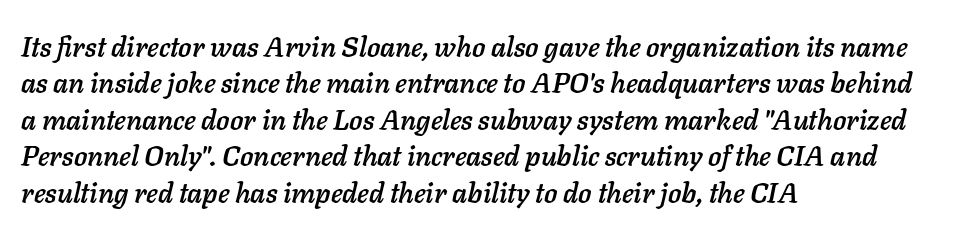
Vertical spacing — default. The line texture is even and compact thanks to regular tracking. Compared with a centered layout, this one pins lines to the left instead. A bare baseline throughout the passage.
